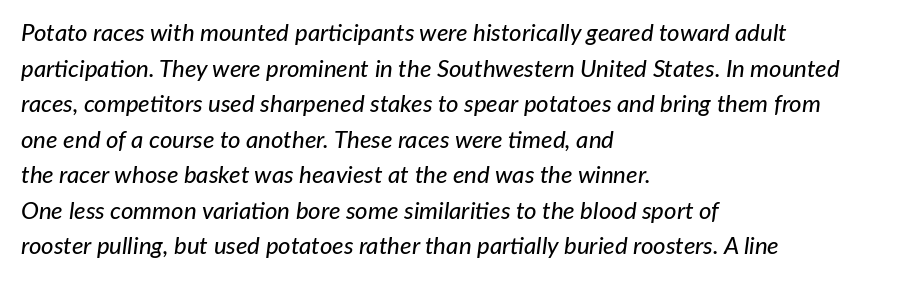
{"italic": "yes", "lean": "right", "slant_degrees": 7, "underline": "no", "align": "left", "line_spacing": "normal", "line_spacing_ratio": 1.48, "letter_spacing": "normal", "letter_spacing_em": 0.0, "glyph_px": 24}
